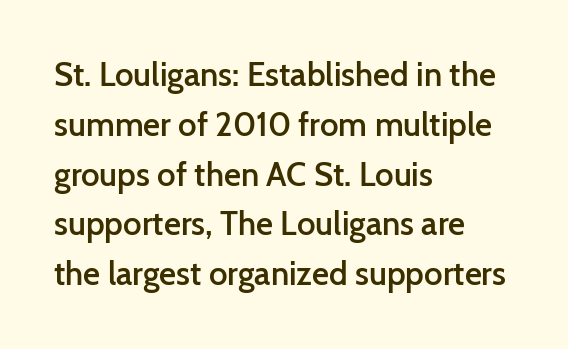
Does the weight exceed regular? Yes, but only to semibold. Vertical strokes here are truly vertical. Leftover space on each line is placed entirely after the last word. Glance below the letters and you will spot only blank space. Rows of type keep a routine distance in the vertical direction. Spacing verdict: proportional, widths tailored to each character.
